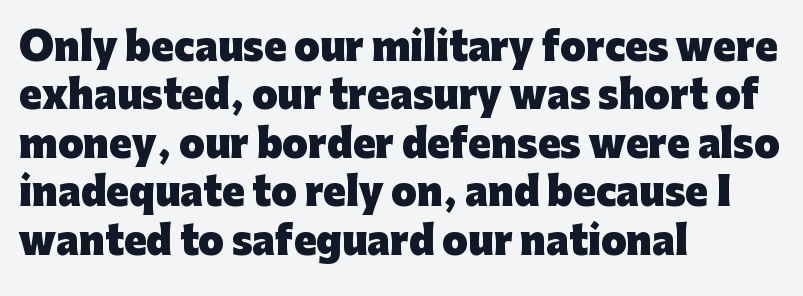
Heavy, bold letterforms. Is this a sans? Yes — the strokes have no serifs. The foot of each line stays bare and open. Characters remain perfectly vertical along every line. Leftover space on each line is placed entirely after the last word. Reading down the column, the eye jumps a familiar distance to each next line.
